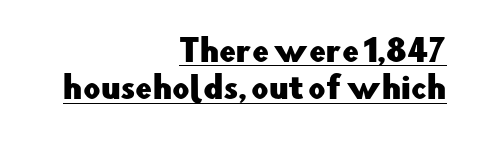
{"serif": "no", "italic": "no", "width": "normal", "stroke_contrast": "low", "x_height": "small", "monospaced": "no", "underline": "yes", "align": "right", "line_spacing": "normal", "line_spacing_ratio": 1.25, "letter_spacing": "normal", "letter_spacing_em": 0.0, "glyph_px": 30}
